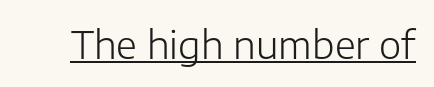
Rendered with straight, roman letterforms. Caption: face not bold, strokes unweighted. Somebody hit Ctrl+U on this one — the words are underlined. This sample uses plain, unmodified letter spacing. The face used here is proportionally spaced, like ordinary book or web type. The text was rendered using a sans face with plain stroke endings.
